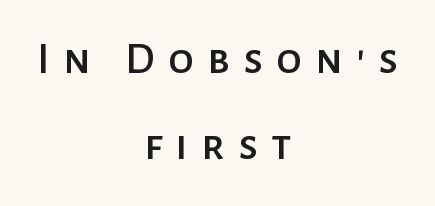
This sample is center-justified, so both line endings float freely. Upright lettering throughout. The space beneath each line is pristine and unruled. This rendering widens character spacing well past its baseline value. The rendering uses natural spacing where letterforms have individual widths.
